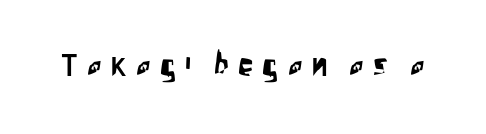
Q: Is the text italic (slanted)? A: No, it is upright.
Q: Is the typeface a serif or a sans-serif typeface? A: Sans-serif.
Q: Is the text underlined? A: No.
Q: Is the spacing between letters normal or unusually wide? A: Unusually wide.
Q: Width (condensed, normal, or wide)? A: Condensed.
Q: Stroke contrast? A: Low.
Q: x-height? A: Large.
Q: Monospaced? A: No.
